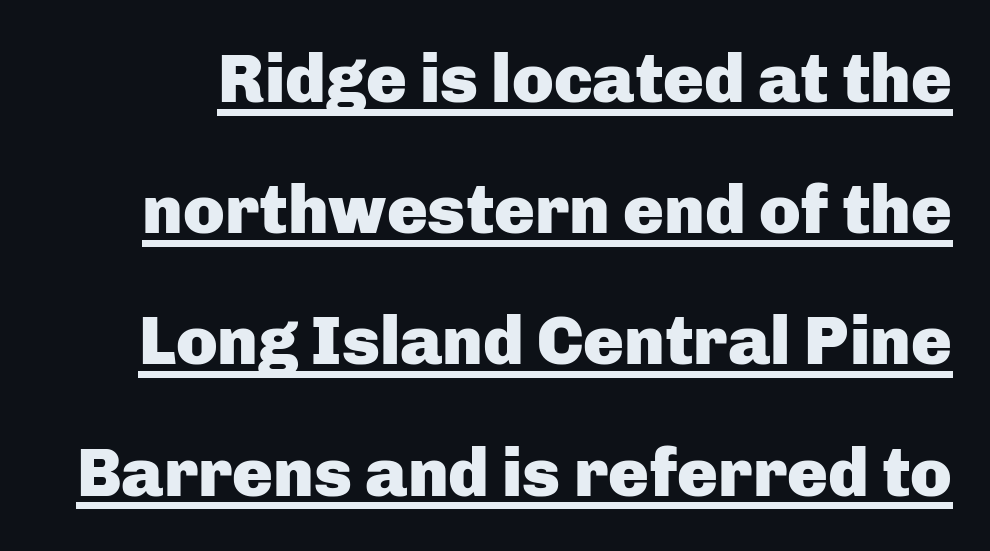
The image shows 68 px heavy sans-serif type, upright; set loose line spacing (1.93x), normal letter spacing, underlined; low stroke contrast and a medium x-height.
